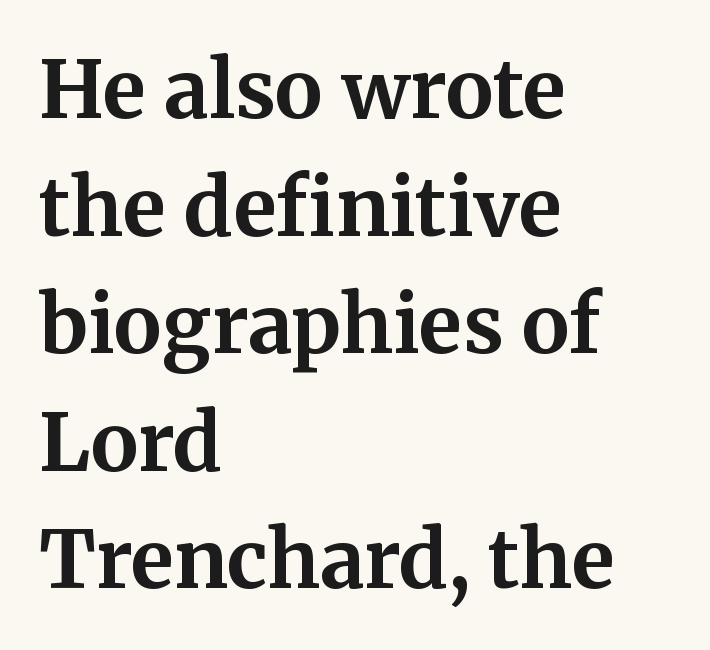
Q: Is the text bold? A: Yes.
Q: Is the text italic (slanted)? A: No, it is upright.
Q: Is the typeface a serif or a sans-serif typeface? A: Serif.
Q: Is the text underlined? A: No.
Q: How is the paragraph aligned? A: Left-aligned.
Q: Is the spacing between letters normal or unusually wide? A: Normal.
Q: Is the spacing between lines tight, normal or loose? A: Normal.
Q: Width (condensed, normal, or wide)? A: Normal.
Q: Stroke contrast? A: Medium.
Q: x-height? A: Medium.
Q: Monospaced? A: No.
